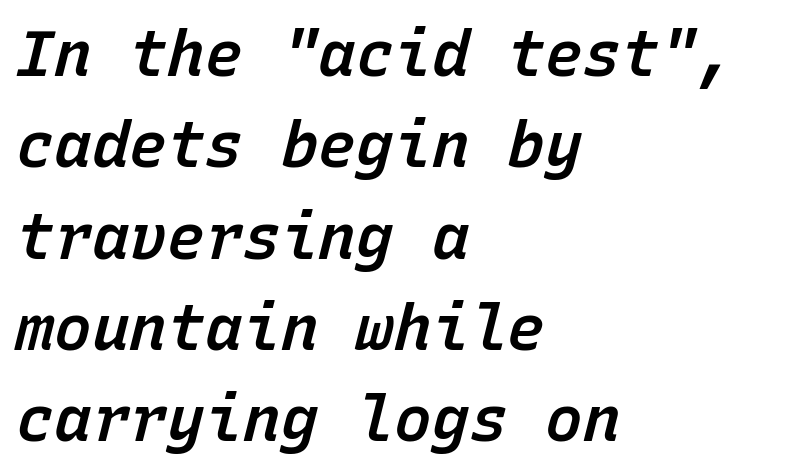
Evenly set lines give the paragraph a standard silhouette. These lines are rendered in a fixed-pitch font. Caption: standard tracking, unaltered. Tall strokes in this sample are angled rather than plumb. If you drew a ruler down the left edge, every line would touch it.
